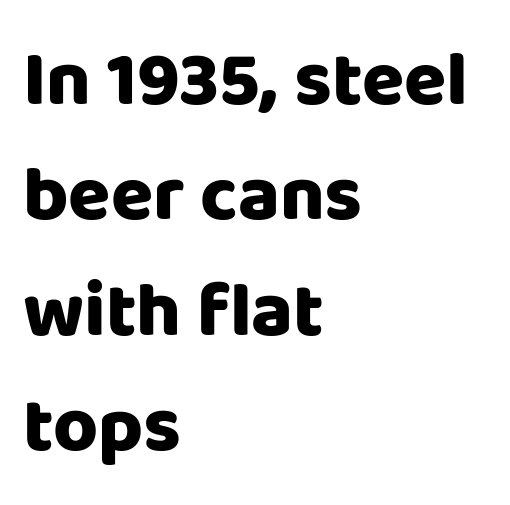
{"serif": "no", "italic": "no", "bold": "yes", "weight": "heavy", "width": "normal", "stroke_contrast": "low", "x_height": "large", "monospaced": "no", "underline": "no", "align": "left", "line_spacing": "normal", "line_spacing_ratio": 1.5, "letter_spacing": "normal", "letter_spacing_em": 0.0, "glyph_px": 77}
